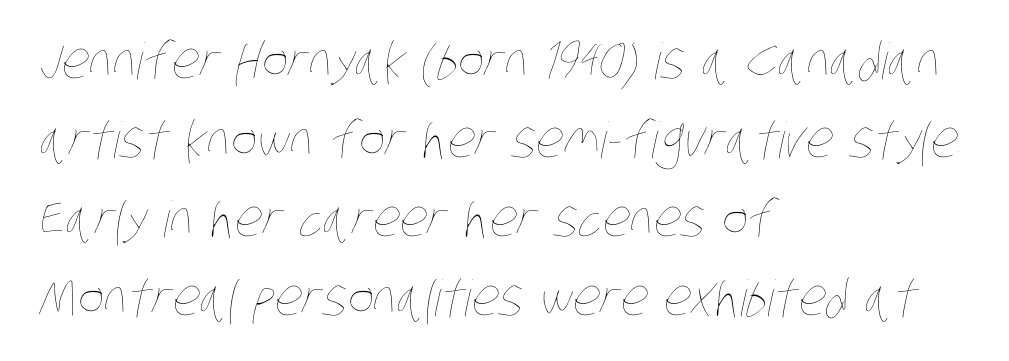
{"bold": "no", "weight": "thin", "width": "condensed", "stroke_contrast": "low", "x_height": "large", "monospaced": "no", "underline": "no", "align": "left", "line_spacing": "normal", "line_spacing_ratio": 1.58, "letter_spacing": "normal", "letter_spacing_em": 0.0, "glyph_px": 50}
